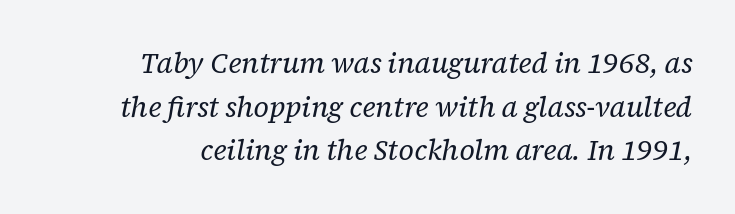
The image shows 28 px regular-weight serif type, italic (leaning right); set normal line spacing (1.56x), normal letter spacing, not underlined; low stroke contrast and a medium x-height.
